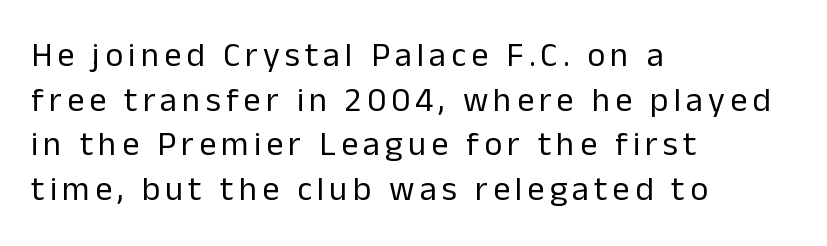
{"serif": "no", "italic": "no", "bold": "no", "weight": "regular", "width": "normal", "stroke_contrast": "low", "x_height": "medium", "monospaced": "no", "underline": "no", "align": "left", "line_spacing": "normal", "line_spacing_ratio": 1.31, "glyph_px": 34}
